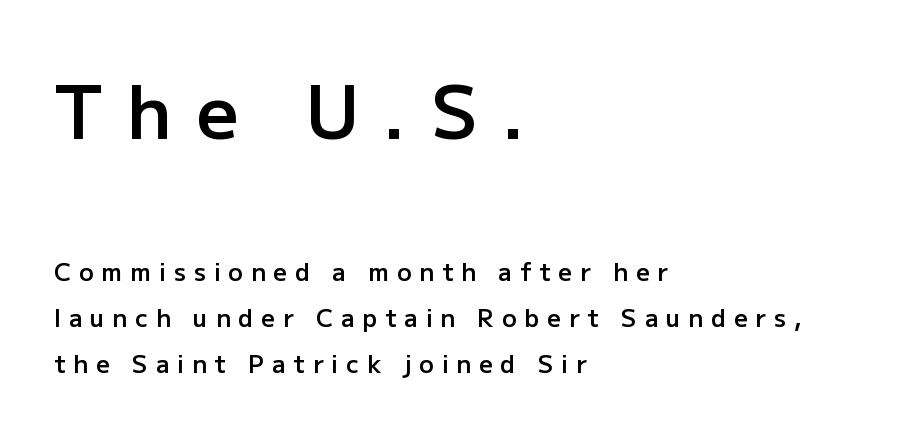
Q: Is the text bold? A: Semi-bold.
Q: Is the text italic (slanted)? A: No, it is upright.
Q: Is the typeface a serif or a sans-serif typeface? A: Sans-serif.
Q: Is the text underlined? A: No.
Q: How is the paragraph aligned? A: Left-aligned.
Q: Is the spacing between letters normal or unusually wide? A: Unusually wide.
Q: Is the spacing between lines tight, normal or loose? A: Loose.
Q: Which block of text is set in a larger size, the first (top) or the second (bottom)? A: The first (top) one.
Q: Width (condensed, normal, or wide)? A: Normal.
Q: Stroke contrast? A: Low.
Q: x-height? A: Medium.
Q: Monospaced? A: No.
